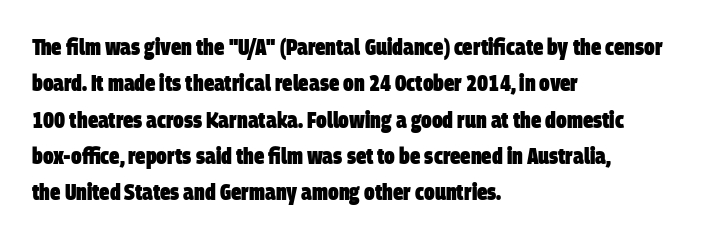
The image shows 23 px bold type; set left-aligned, normal line spacing (1.58x), normal letter spacing, not underlined.
